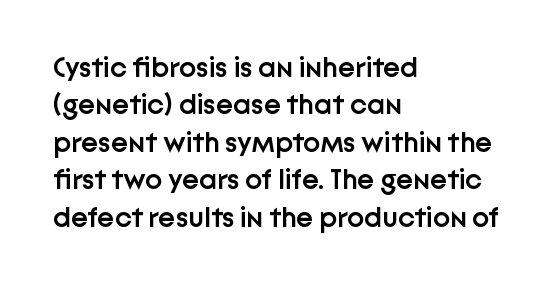
Just letters on the line, the space beneath them empty. The passage shown is typeset with a sans-serif family. The typesetting leans somewhat heavy: a semibold. How are the letters spaced? Ordinarily, with no added tracking. The rows are spaced the way most documents space them.
